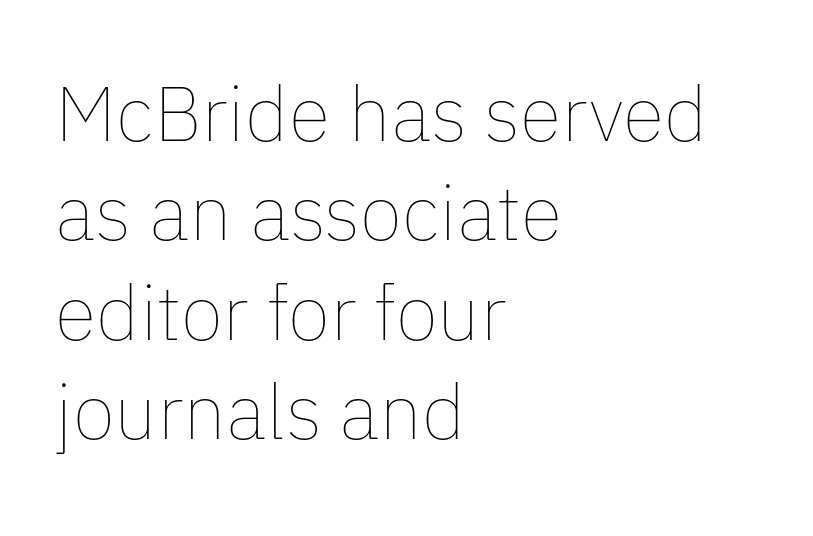
{"italic": "no", "bold": "no", "weight": "thin", "width": "normal", "stroke_contrast": "low", "x_height": "medium", "monospaced": "no", "underline": "no", "align": "left", "line_spacing": "normal", "line_spacing_ratio": 1.29, "letter_spacing": "normal", "letter_spacing_em": 0.0, "glyph_px": 77}
